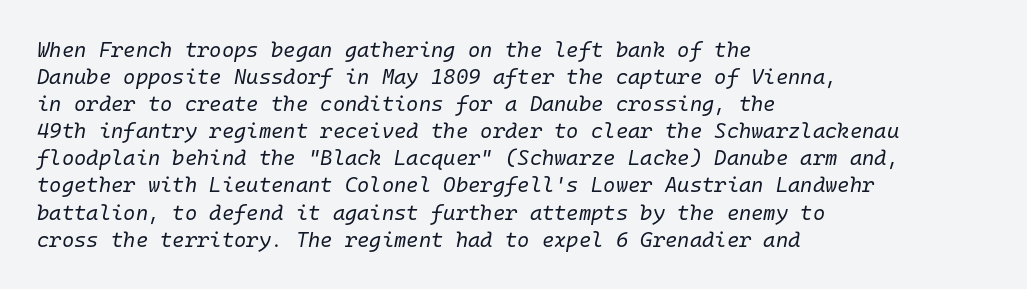
The image shows 21 px text type, italic (leaning right); set left-aligned, normal line spacing (1.29x), normal letter spacing, not underlined.
